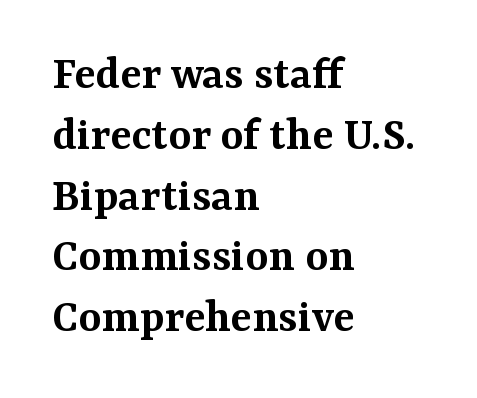
Italic: no, the glyphs are upright roman. Do the characters align in a grid? No, the font is proportional. Check the space under the baseline: it is left empty. This is the in-between weight designers call semibold or demi.
